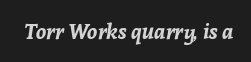
The passage shown is emphatically bold. Quick note: underline off. Here the glyphs are tracked normally, forming tight word shapes. Italic: yes, the glyphs are oblique.
